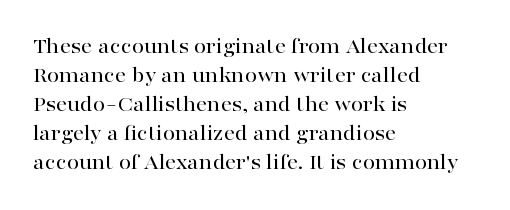
It's the straight-up-and-down kind of type. The horizontal fit of the characters is conventional and even. These lines are set flush left with a ragged right edge. Glance below the letters and you will spot only blank space.
